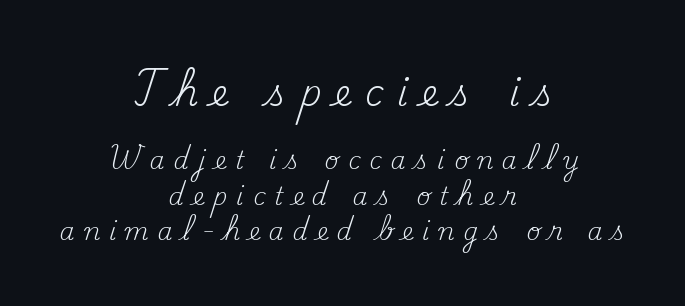
Q: Is the text bold? A: No.
Q: Is the text italic (slanted)? A: Yes.
Q: Is the typeface a serif or a sans-serif typeface? A: Serif.
Q: Is the text underlined? A: No.
Q: How is the paragraph aligned? A: Centered.
Q: Is the spacing between letters normal or unusually wide? A: Unusually wide.
Q: Is the spacing between lines tight, normal or loose? A: Normal.
Q: Which block of text is set in a larger size, the first (top) or the second (bottom)? A: The first (top) one.
Q: Width (condensed, normal, or wide)? A: Normal.
Q: Stroke contrast? A: Medium.
Q: x-height? A: Small.
Q: Monospaced? A: No.
